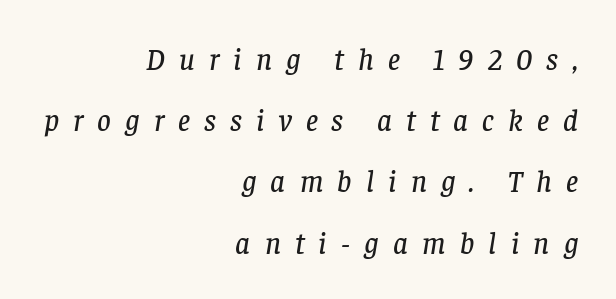
Q: Is the text italic (slanted)? A: Yes, it leans right by about 8 degrees.
Q: Is the typeface a serif or a sans-serif typeface? A: Serif.
Q: Is the text underlined? A: No.
Q: How is the paragraph aligned? A: Right-aligned.
Q: Is the spacing between letters normal or unusually wide? A: Unusually wide.
Q: Is the spacing between lines tight, normal or loose? A: Loose.
Q: Width (condensed, normal, or wide)? A: Normal.
Q: Stroke contrast? A: Low.
Q: x-height? A: Large.
Q: Monospaced? A: No.
